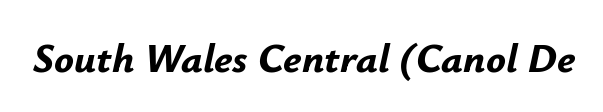
{"italic": "yes", "lean": "right", "slant_degrees": 12, "bold": "yes", "weight": "bold", "width": "normal", "stroke_contrast": "low", "x_height": "small", "monospaced": "no", "underline": "no", "letter_spacing": "normal", "letter_spacing_em": 0.0, "glyph_px": 41}
